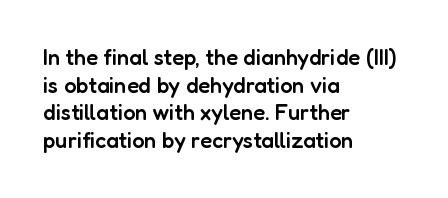
The image shows 22 px text type, upright; set left-aligned, normal line spacing (1.26x), normal letter spacing, not underlined.
